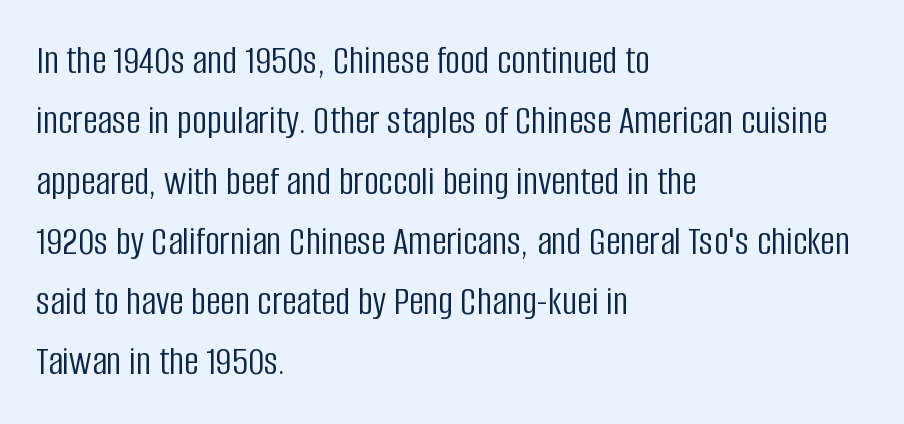
The image shows 41 px light, condensed sans-serif type, upright; set left-aligned, normal line spacing (1.47x), normal letter spacing, not underlined; low stroke contrast and a large x-height.
